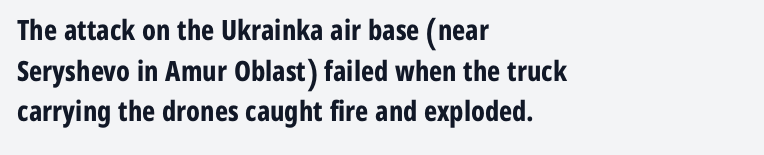
The image shows 28 px bold, condensed sans-serif type, upright; set left-aligned, normal line spacing (1.45x), normal letter spacing, not underlined; low stroke contrast and a medium x-height.
